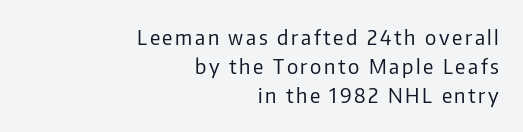
No chunkiness to these letters — they're not bold. A typesetter would mark this as roman, not italic. Horizontally, the lines are justified to the trailing edge only. The string is rendered with underlining switched off. A typesetter would call this leading conventional body-copy spacing.
